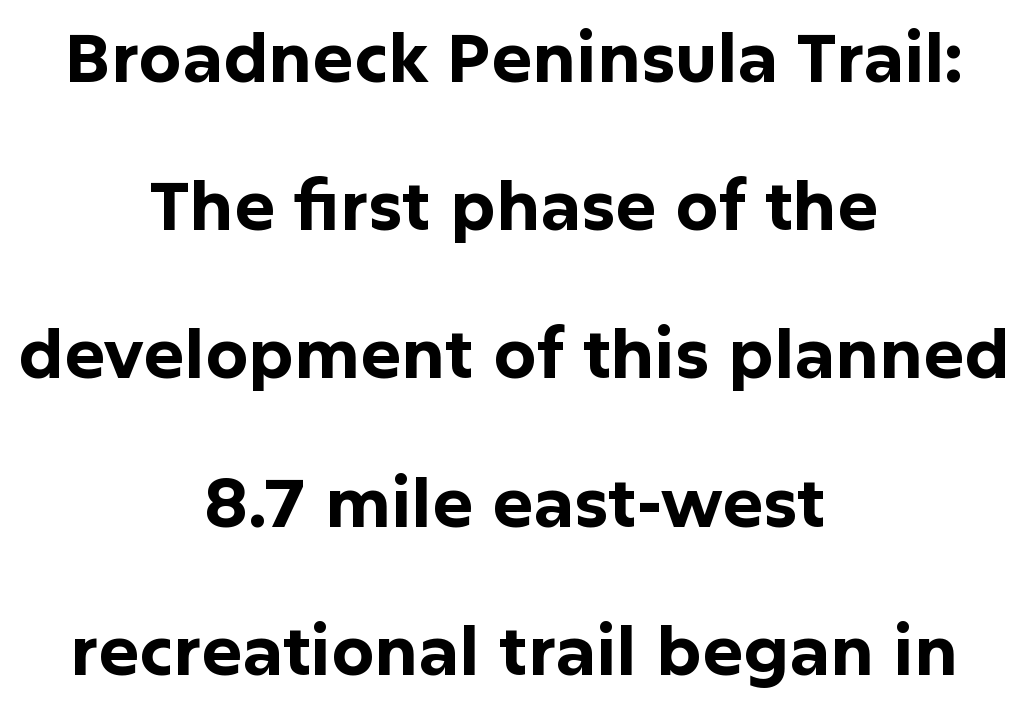
Q: Is the text bold? A: Yes.
Q: Is the text italic (slanted)? A: No, it is upright.
Q: Is the typeface a serif or a sans-serif typeface? A: Sans-serif.
Q: Is the text underlined? A: No.
Q: How is the paragraph aligned? A: Centered.
Q: Is the spacing between letters normal or unusually wide? A: Normal.
Q: Is the spacing between lines tight, normal or loose? A: Loose.
Q: Width (condensed, normal, or wide)? A: Normal.
Q: Stroke contrast? A: Low.
Q: x-height? A: Medium.
Q: Monospaced? A: No.
